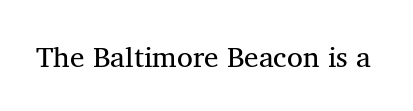
The image shows 29 px regular-weight serif type, upright; set normal letter spacing, not underlined; medium stroke contrast and a medium x-height.
